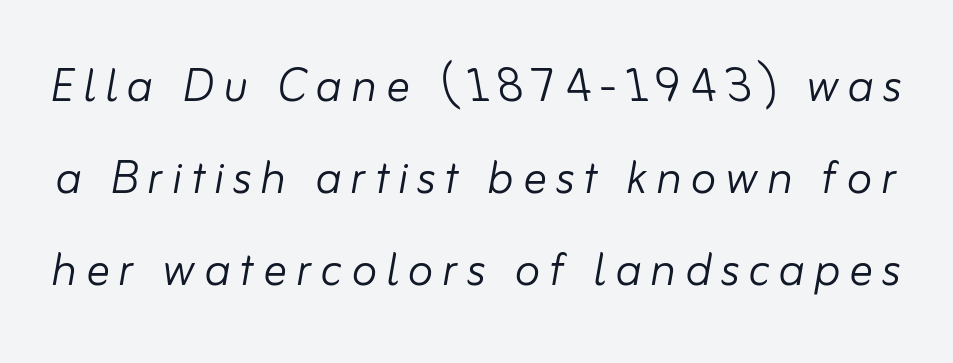
{"italic": "yes", "lean": "right", "slant_degrees": 10, "bold": "no", "weight": "light", "width": "normal", "stroke_contrast": "low", "x_height": "small", "monospaced": "no", "underline": "no", "line_spacing": "normal", "line_spacing_ratio": 1.56, "glyph_px": 59}
